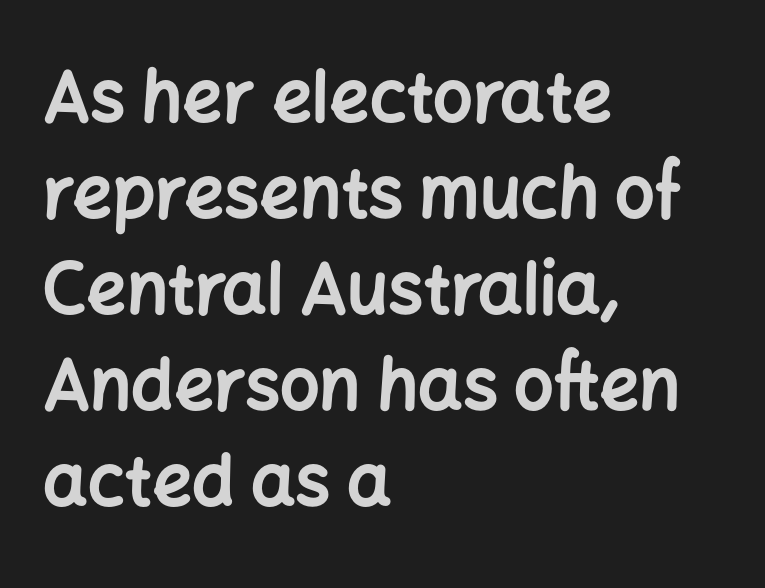
The font's upright variant was chosen for this text. In terms of weight, the rendering is a true, heavy bold. Unmarked baselines from the first word to the last. I'd call this a sans setting — the letters go barefoot. These lines stack with their left ends in a neat column. Honestly, the row spacing looks completely unremarkable.
